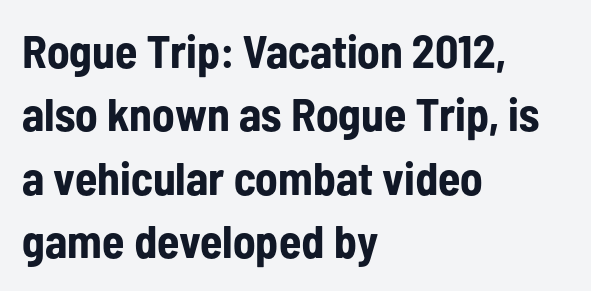
Q: Is the text bold? A: Yes.
Q: Is the text italic (slanted)? A: No, it is upright.
Q: Is the typeface a serif or a sans-serif typeface? A: Sans-serif.
Q: Is the text underlined? A: No.
Q: How is the paragraph aligned? A: Left-aligned.
Q: Is the spacing between letters normal or unusually wide? A: Normal.
Q: Is the spacing between lines tight, normal or loose? A: Normal.
Q: Width (condensed, normal, or wide)? A: Condensed.
Q: Stroke contrast? A: Low.
Q: x-height? A: Medium.
Q: Monospaced? A: No.
